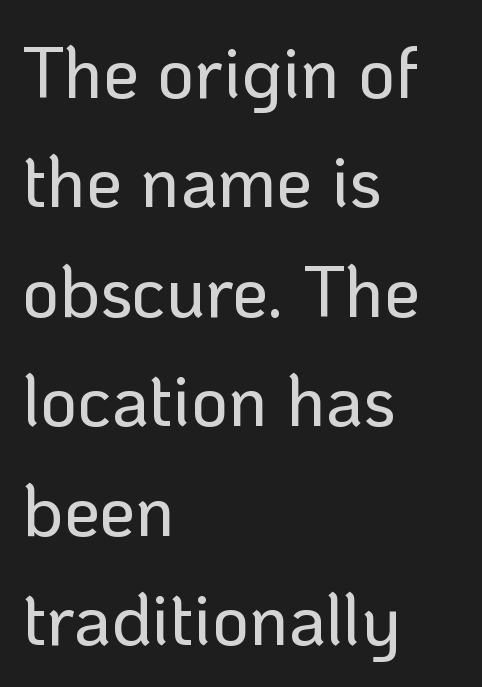
The lines in this sample share a left origin and differ only in where they stop. The passage shown is typeset with a sans-serif family. Words float on clear page, feet unadorned. Ordinary non-slanted type is in use. The rendering keeps characters at their native spacing.
